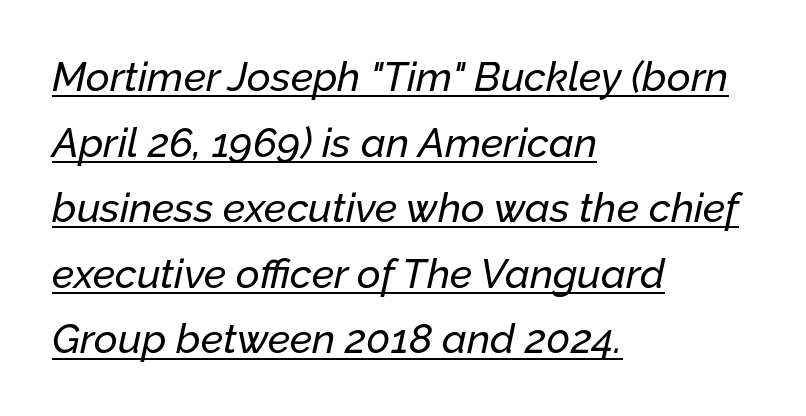
The image shows 41 px text type, italic (leaning right); set left-aligned, normal line spacing (1.6x), normal letter spacing, underlined; low stroke contrast and a medium x-height.
